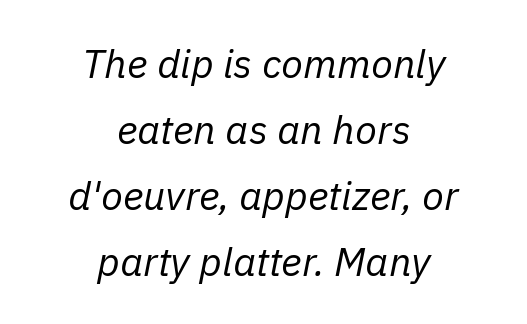
{"italic": "yes", "lean": "right", "slant_degrees": 11, "bold": "no", "weight": "regular", "width": "normal", "stroke_contrast": "low", "x_height": "medium", "monospaced": "no", "underline": "no", "align": "center", "line_spacing": "normal", "line_spacing_ratio": 1.65, "letter_spacing": "normal", "letter_spacing_em": 0.0, "glyph_px": 40}
